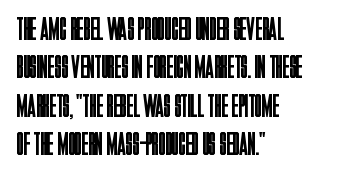
Q: Is the text bold? A: No.
Q: Is the text italic (slanted)? A: No, it is upright.
Q: Is the typeface a serif or a sans-serif typeface? A: Sans-serif.
Q: Is the text underlined? A: No.
Q: How is the paragraph aligned? A: Left-aligned.
Q: Is the spacing between letters normal or unusually wide? A: Normal.
Q: Width (condensed, normal, or wide)? A: Condensed.
Q: Stroke contrast? A: Low.
Q: x-height? A: Large.
Q: Monospaced? A: No.
